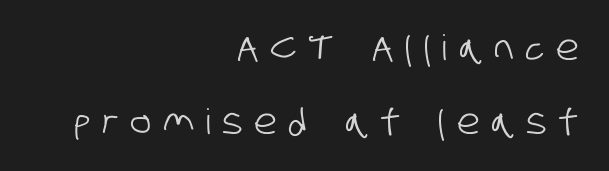
The type family on display is of the sans-serif kind. Students, observe: this is what heavily led, spacious text looks like. The passage shown is typed in a proportional face where columns would drift. Someone cranked the tracking dial way up on this one. Caption: multi-line text, flush right, ragged left.
